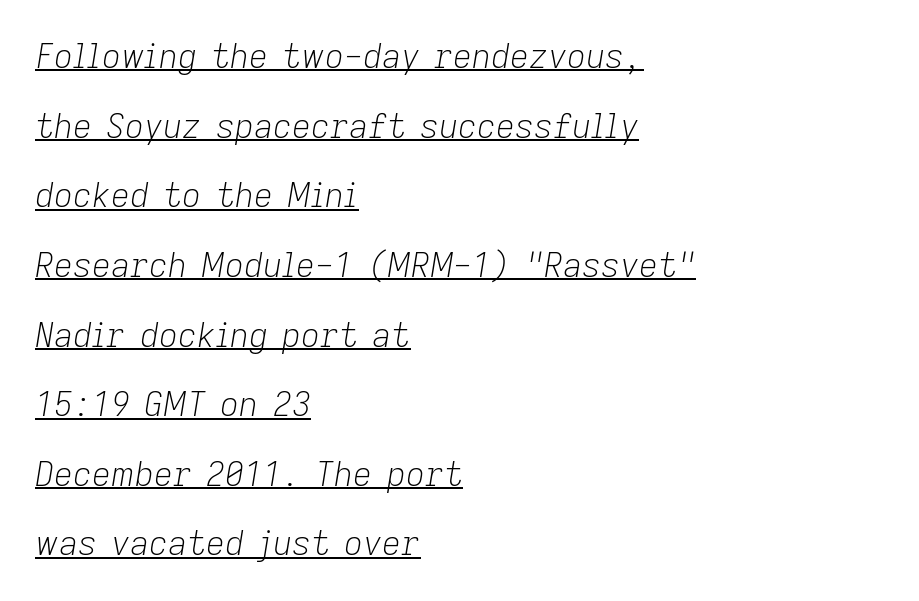
Caption: multi-line text, flush left, ragged right. The horizontal fit of the characters is conventional and even. Students, observe: this is what heavily led, spacious text looks like. Weight: in the light-to-regular range. Yep, that's italic — everything's leaning. Spacing verdict: proportional, widths tailored to each character.
